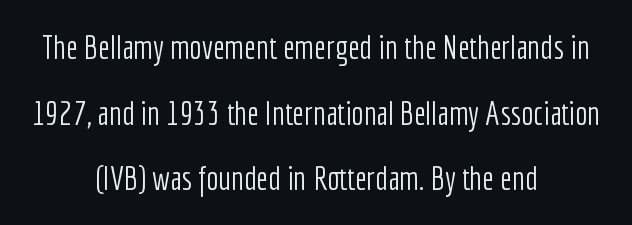
The strip under each line holds only bare page. Heaviness? Minimal to ordinary, like unemphasized prose. Airy leading. The characters display no serif detailing; their extremities are plain.
